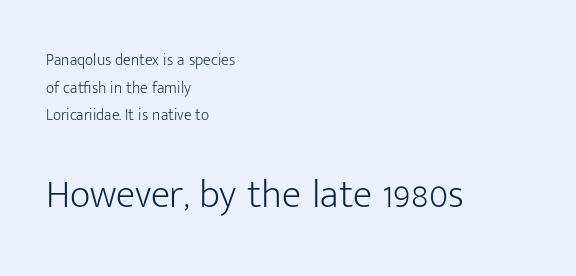
{"serif": "no", "italic": "no", "bold": "no", "weight": "light", "width": "normal", "stroke_contrast": "low", "x_height": "medium", "monospaced": "no", "underline": "no", "align": "left", "line_spacing_ratio": 1.73, "letter_spacing": "normal", "letter_spacing_em": 0.0, "larger_block": "second", "size_ratio": 2.5, "glyph_px": 40}
